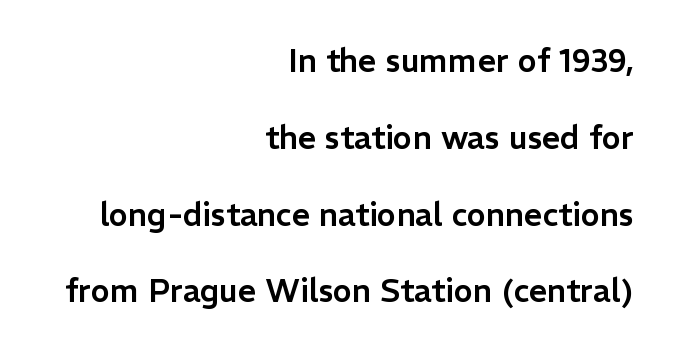
{"serif": "no", "italic": "no", "width": "normal", "stroke_contrast": "low", "x_height": "medium", "monospaced": "no", "underline": "no", "align": "right", "line_spacing": "loose", "line_spacing_ratio": 2.4, "letter_spacing": "normal", "letter_spacing_em": 0.0, "glyph_px": 32}
